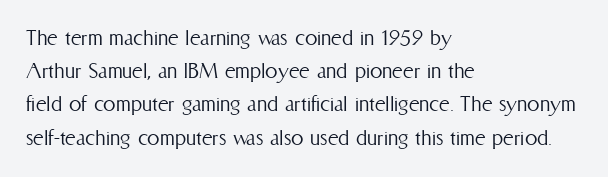
Q: Is the text bold? A: No.
Q: Is the text italic (slanted)? A: No, it is upright.
Q: Is the text underlined? A: No.
Q: How is the paragraph aligned? A: Left-aligned.
Q: Is the spacing between letters normal or unusually wide? A: Normal.
Q: Is the spacing between lines tight, normal or loose? A: Normal.
